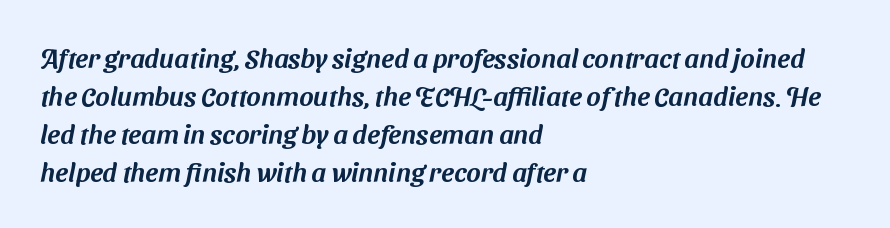
The image shows 27 px text type; set left-aligned, normal line spacing (1.41x), normal letter spacing, not underlined.
